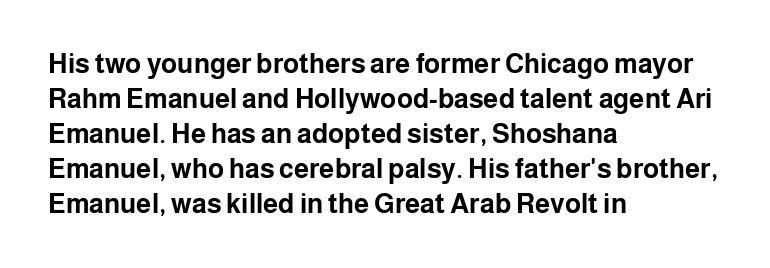
The image shows 27 px bold type, upright; set left-aligned, normal line spacing (1.3x), normal letter spacing, not underlined.
